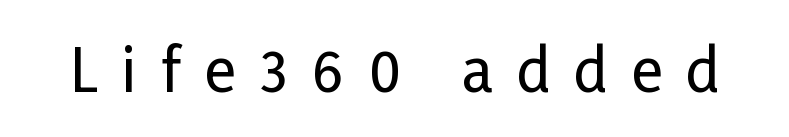
Q: Is the text italic (slanted)? A: No, it is upright.
Q: Is the typeface a serif or a sans-serif typeface? A: Sans-serif.
Q: Is the text underlined? A: No.
Q: Is the spacing between letters normal or unusually wide? A: Unusually wide.
Q: Width (condensed, normal, or wide)? A: Condensed.
Q: Stroke contrast? A: Low.
Q: x-height? A: Medium.
Q: Monospaced? A: No.
